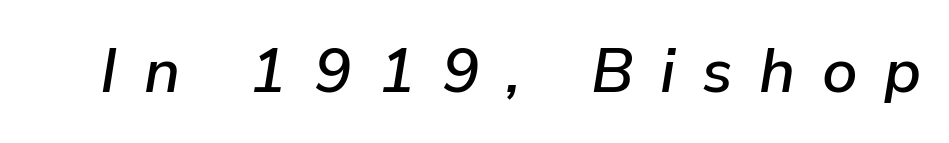
Q: Is the text italic (slanted)? A: Yes, it leans right by about 9 degrees.
Q: Is the text underlined? A: No.
Q: Is the spacing between letters normal or unusually wide? A: Unusually wide.
Q: Width (condensed, normal, or wide)? A: Normal.
Q: Stroke contrast? A: Low.
Q: x-height? A: Medium.
Q: Monospaced? A: No.
